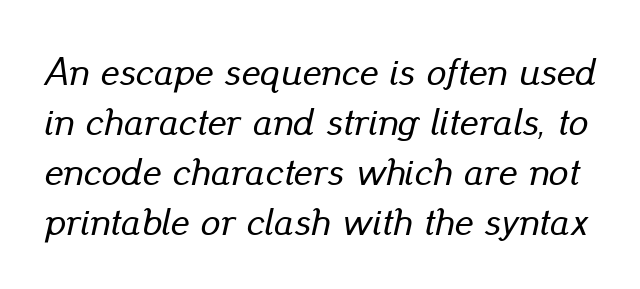
The image shows 39 px text type, italic (leaning right); set normal line spacing (1.28x), normal letter spacing, not underlined; low stroke contrast and a small x-height.
